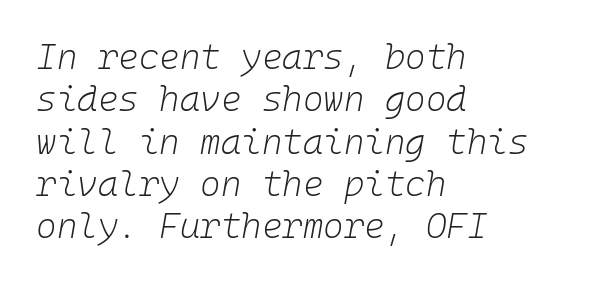
Q: Is the text bold? A: No.
Q: Is the text italic (slanted)? A: Yes, it leans right by about 10 degrees.
Q: Is the text underlined? A: No.
Q: How is the paragraph aligned? A: Left-aligned.
Q: Is the spacing between letters normal or unusually wide? A: Normal.
Q: Width (condensed, normal, or wide)? A: Normal.
Q: Stroke contrast? A: Low.
Q: x-height? A: Medium.
Q: Monospaced? A: Yes.
